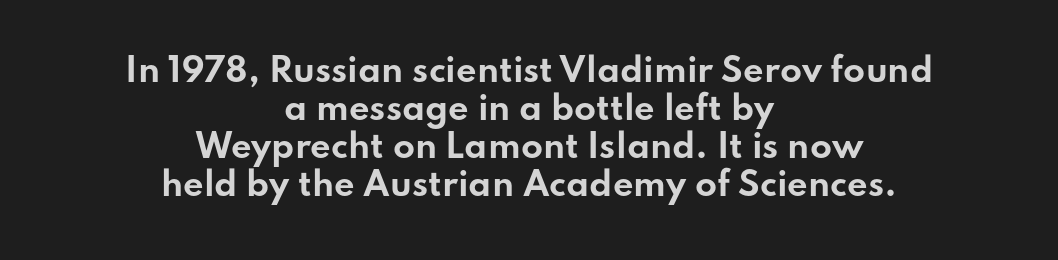
{"serif": "no", "italic": "no", "bold": "yes", "weight": "bold", "width": "wide", "stroke_contrast": "low", "x_height": "small", "monospaced": "no", "underline": "no", "align": "center", "line_spacing_ratio": 1.19, "letter_spacing": "normal", "letter_spacing_em": 0.0, "glyph_px": 32}
